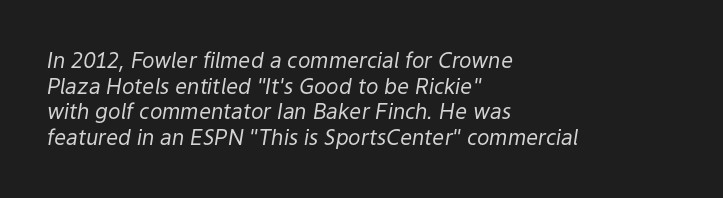
Q: Is the text bold? A: No.
Q: Is the text italic (slanted)? A: Yes, it leans right by about 9 degrees.
Q: Is the text underlined? A: No.
Q: How is the paragraph aligned? A: Left-aligned.
Q: Is the spacing between letters normal or unusually wide? A: Normal.
